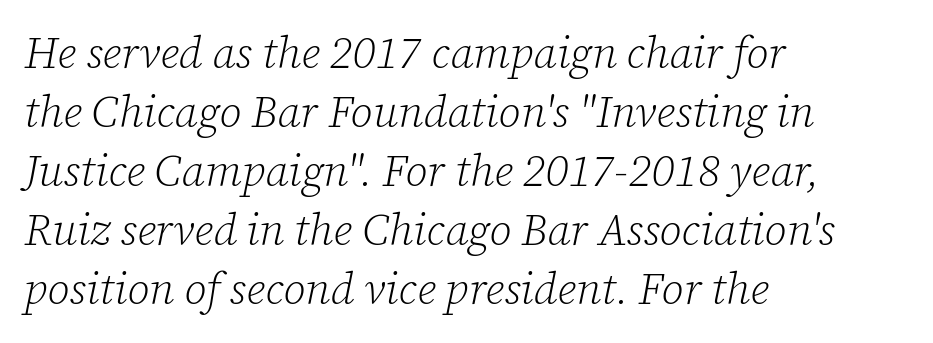
Note the varied advance widths — an 'i' is clearly narrower than an 'm'. Lines of text with bare space underneath. What kind of face is this? One with serifs. A typesetter would mark this as italic. Baseline-to-baseline distance is the conventional proportion of letter height.
